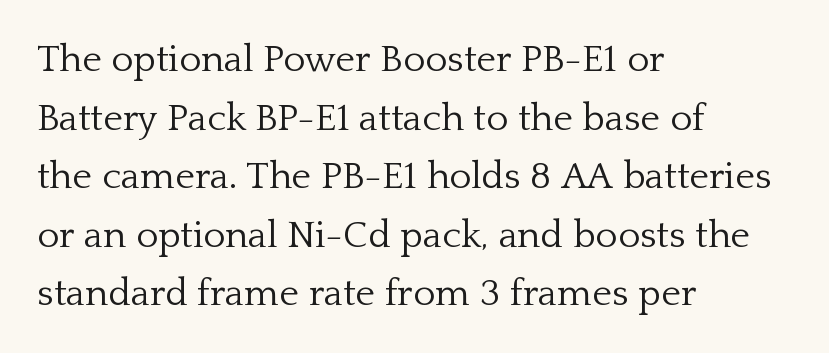
Looks like regular typesetting: each glyph gets only the width it needs. Has an underline been added? It has not. Classification — serif. This is roman type, the default non-slanted kind. The characters are drawn with everyday or finer stroke widths. Visually the block forms a straight wall on the left and a jagged coastline on the right.
